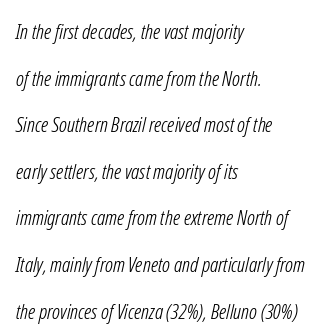
Vertical spacing — loose. Unmarked baselines from the first word to the last. Heft: none added — not bold. No extra tracking has been applied to these lines. Every row of glyphs begins at an identical x-position on the left.
